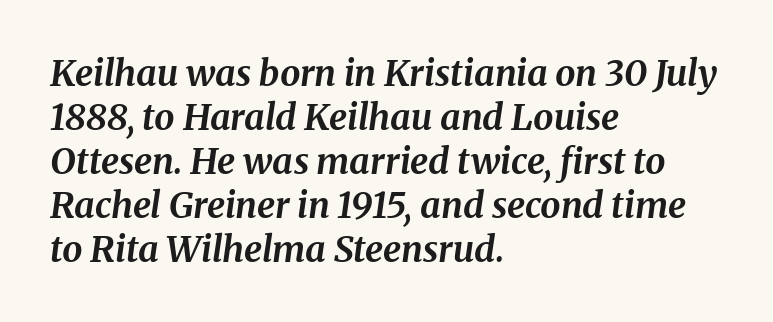
The image shows 36 px bold type, italic (leaning right); set left-aligned, line spacing 1.22x, normal letter spacing, not underlined; medium stroke contrast and a medium x-height.
